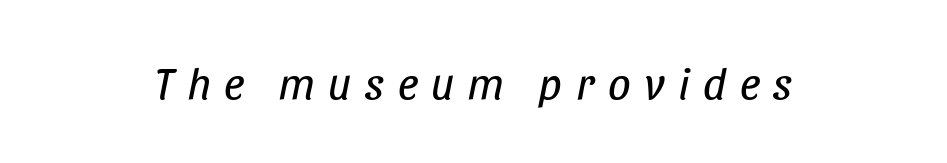
The passage shown is not bold in any degree. The whole block is typeset with a tilt. Each letter keeps its own natural width here, so spacing adapts to shape. Quick note: underline off. Spacing between characters has been opened up far beyond the box default.
